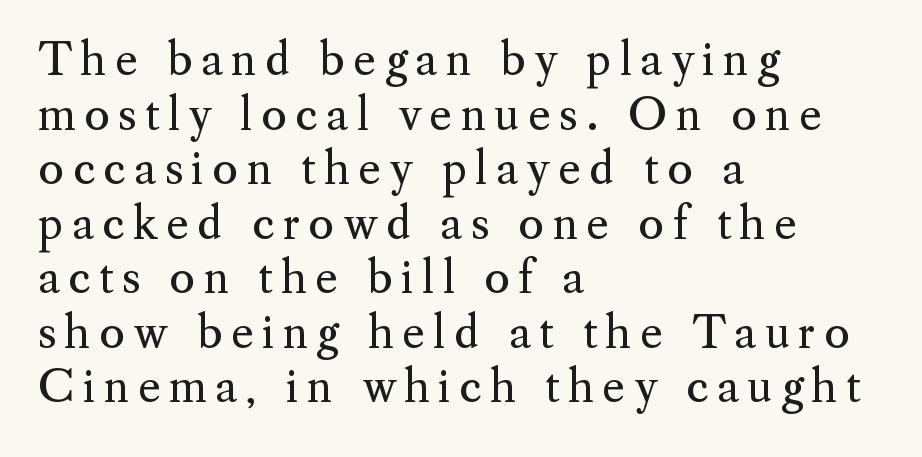
{"serif": "yes", "italic": "no", "bold": "no", "weight": "regular", "width": "normal", "stroke_contrast": "medium", "x_height": "small", "monospaced": "no", "underline": "no", "align": "left", "line_spacing_ratio": 1.24, "glyph_px": 44}
